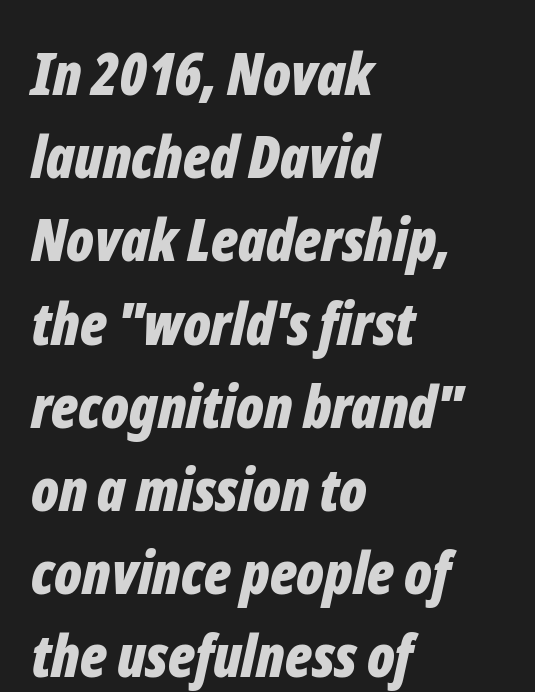
Q: Is the text bold? A: Yes.
Q: Is the text italic (slanted)? A: Yes, it leans right by about 12 degrees.
Q: Is the text underlined? A: No.
Q: How is the paragraph aligned? A: Left-aligned.
Q: Is the spacing between letters normal or unusually wide? A: Normal.
Q: Is the spacing between lines tight, normal or loose? A: Normal.
Q: Width (condensed, normal, or wide)? A: Condensed.
Q: Stroke contrast? A: Low.
Q: x-height? A: Medium.
Q: Monospaced? A: No.
